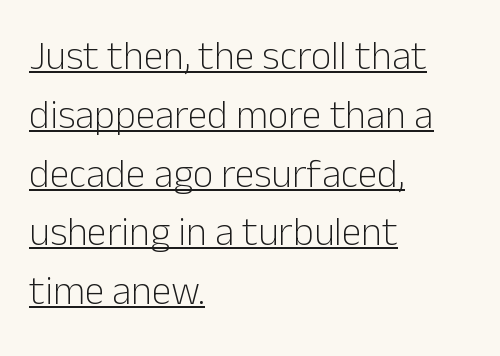
{"serif": "no", "italic": "no", "bold": "no", "weight": "light", "width": "normal", "stroke_contrast": "low", "x_height": "medium", "monospaced": "no", "underline": "yes", "align": "left", "line_spacing": "normal", "line_spacing_ratio": 1.47, "letter_spacing": "normal", "letter_spacing_em": 0.0, "glyph_px": 40}
